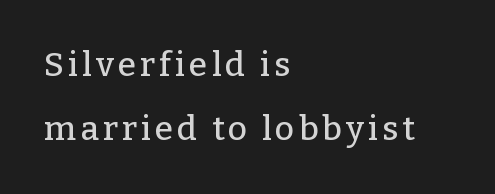
{"serif": "yes", "italic": "no", "width": "normal", "stroke_contrast": "low", "x_height": "medium", "monospaced": "no", "underline": "no", "align": "left", "line_spacing_ratio": 1.88, "glyph_px": 34}
